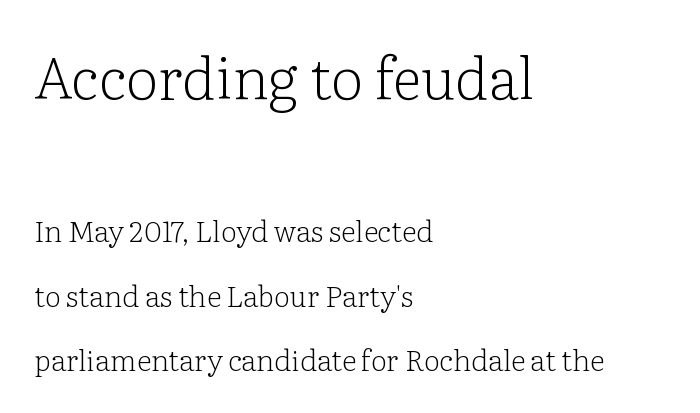
Widely set lines give the paragraph a tall, airy silhouette. Reading top to bottom, the characters get smaller at the block break. A typesetter would label this face a serif. Leftover space on each line is placed entirely after the last word. Stem width sits at or under what a default text font uses. In terms of letterspacing, this is plain default setting.
